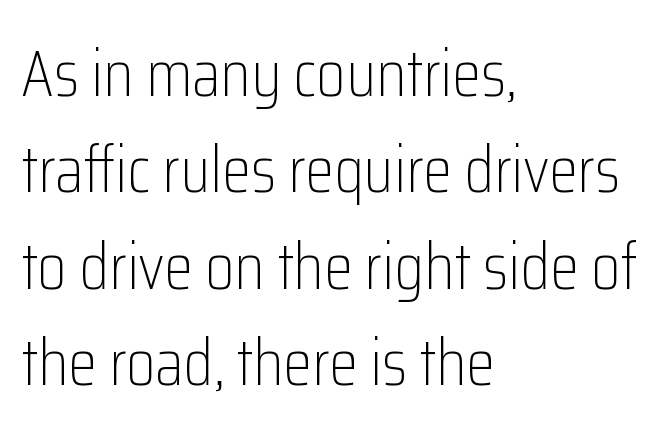
Q: Is the text bold? A: No.
Q: Is the text italic (slanted)? A: No, it is upright.
Q: Is the typeface a serif or a sans-serif typeface? A: Sans-serif.
Q: Is the text underlined? A: No.
Q: How is the paragraph aligned? A: Left-aligned.
Q: Is the spacing between letters normal or unusually wide? A: Normal.
Q: Is the spacing between lines tight, normal or loose? A: Normal.
Q: Width (condensed, normal, or wide)? A: Condensed.
Q: Stroke contrast? A: Low.
Q: x-height? A: Medium.
Q: Monospaced? A: No.
